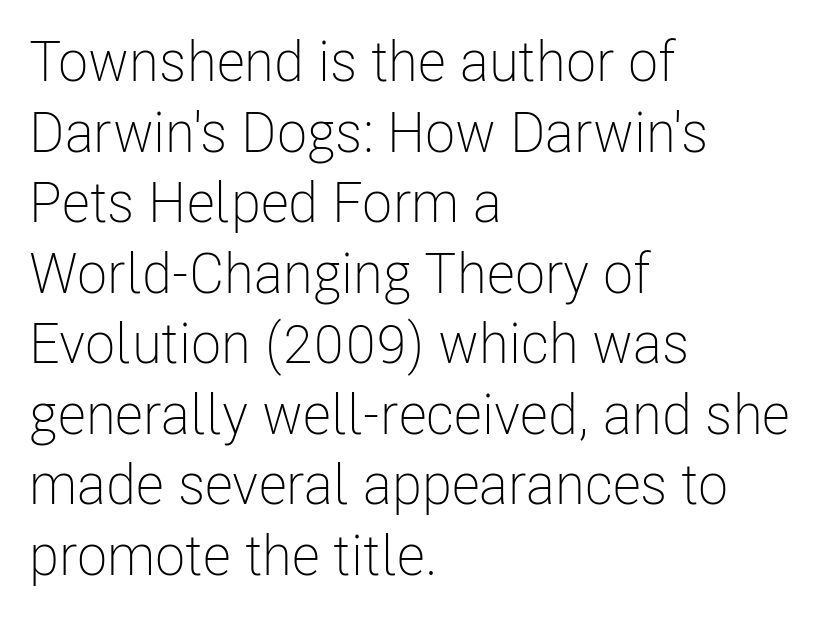
{"serif": "no", "italic": "no", "bold": "no", "weight": "light", "width": "condensed", "stroke_contrast": "low", "x_height": "medium", "monospaced": "no", "underline": "no", "align": "left", "line_spacing": "normal", "line_spacing_ratio": 1.26, "letter_spacing": "normal", "letter_spacing_em": 0.0, "glyph_px": 56}
